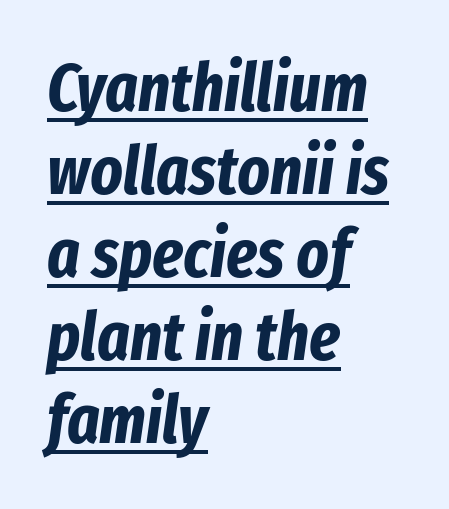
The image shows 68 px bold, condensed type, italic (leaning right); set left-aligned, line spacing 1.22x, normal letter spacing, underlined; low stroke contrast and a medium x-height.
